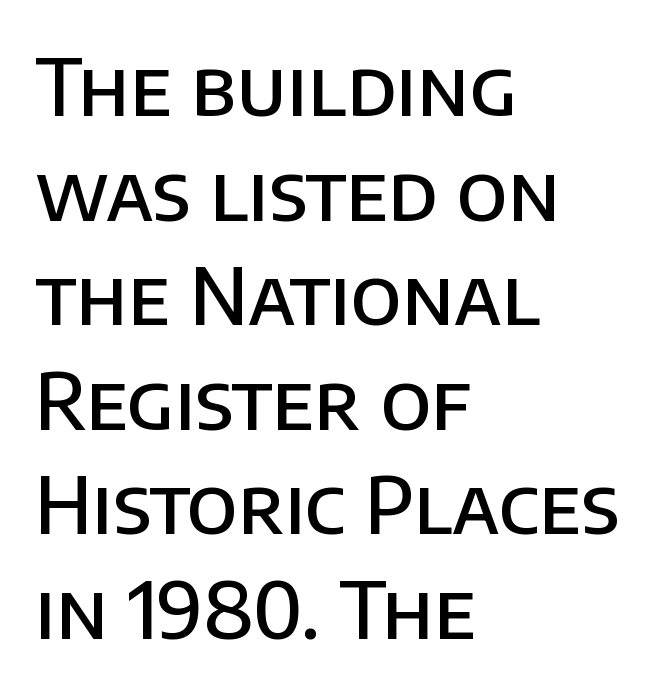
Does the weight exceed regular? Yes, but only to semibold. Layout note: lines flush left. The font's upright variant was chosen for this text. Honestly, there is no underline to notice here at all.
